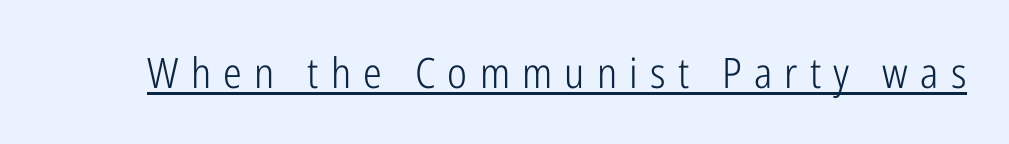
What decoration does the sample have? An underline. How are the letters spaced? Widely, with obvious added tracking. The face looks like a standard text weight, possibly lighter. The face used here is proportionally spaced, like ordinary book or web type. Tall strokes in this sample are plumb rather than angled. I'd call this a sans setting — the letters go barefoot.
